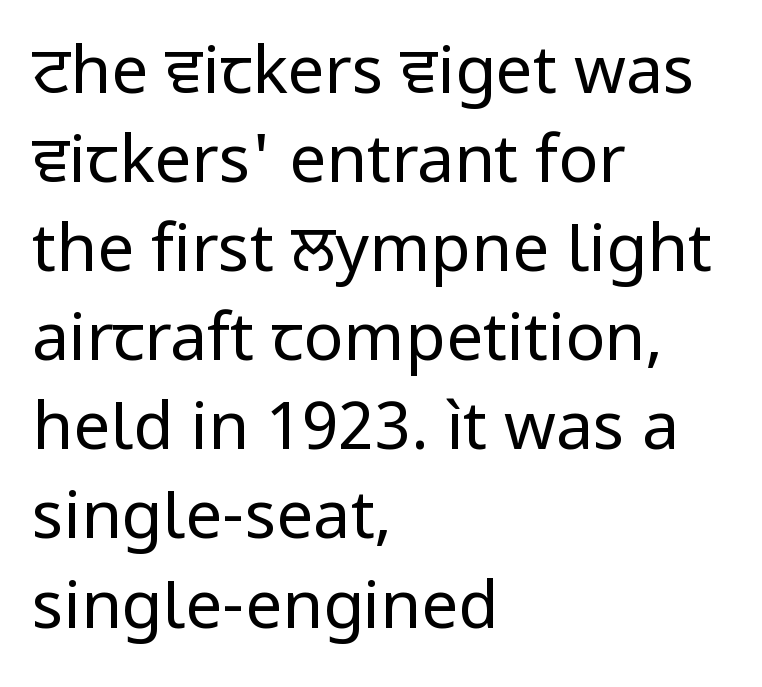
{"serif": "no", "italic": "no", "bold": "no", "weight": "regular", "width": "normal", "stroke_contrast": "low", "x_height": "medium", "monospaced": "no", "underline": "no", "align": "left", "line_spacing": "normal", "line_spacing_ratio": 1.35, "letter_spacing": "normal", "letter_spacing_em": 0.0, "glyph_px": 66}
